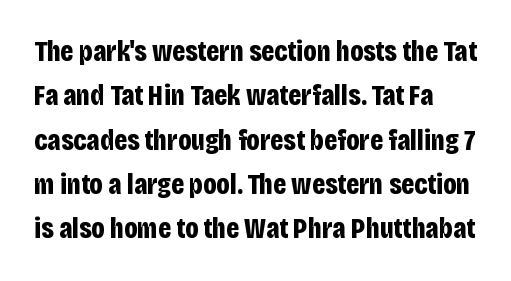
Looks like regular typesetting: each glyph gets only the width it needs. This rendering leaves character spacing at its baseline value. Lines of text with bare space underneath. What kind of face is this? One without serifs — a sans.
